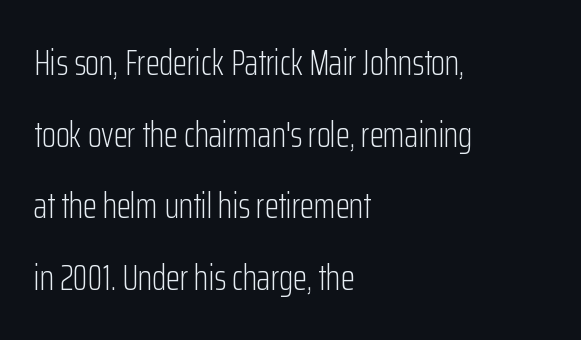
Q: Is the text bold? A: No.
Q: Is the text italic (slanted)? A: No, it is upright.
Q: Is the typeface a serif or a sans-serif typeface? A: Sans-serif.
Q: Is the text underlined? A: No.
Q: How is the paragraph aligned? A: Left-aligned.
Q: Is the spacing between letters normal or unusually wide? A: Normal.
Q: Is the spacing between lines tight, normal or loose? A: Loose.
Q: Width (condensed, normal, or wide)? A: Condensed.
Q: Stroke contrast? A: Low.
Q: x-height? A: Medium.
Q: Monospaced? A: No.
